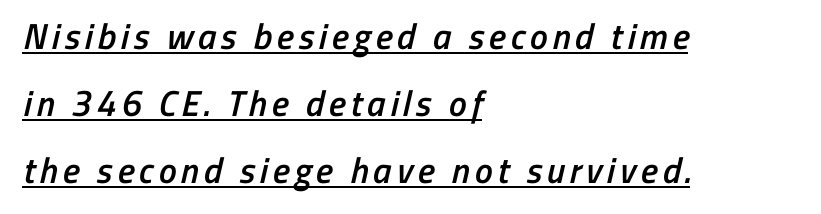
The image shows 36 px semibold, condensed sans-serif type; set left-aligned, line spacing 1.86x, underlined; low stroke contrast and a medium x-height.
